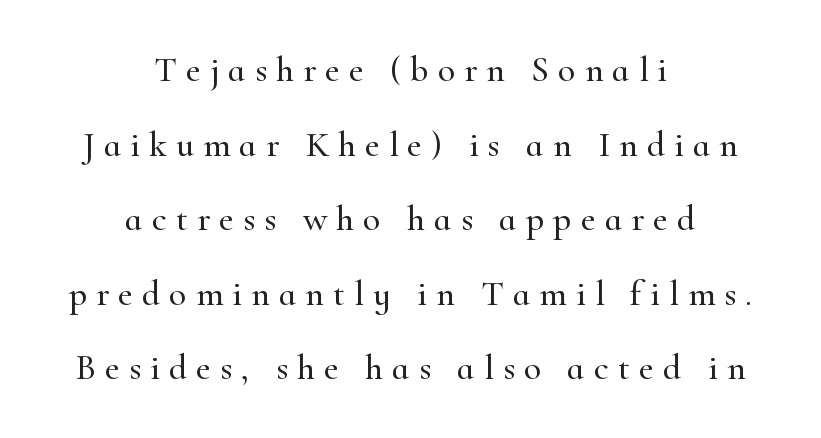
{"serif": "yes", "italic": "no", "width": "normal", "stroke_contrast": "high", "x_height": "small", "monospaced": "no", "underline": "no", "align": "center", "line_spacing": "loose", "line_spacing_ratio": 2.07, "letter_spacing": "wide", "letter_spacing_em": 0.25, "glyph_px": 36}
